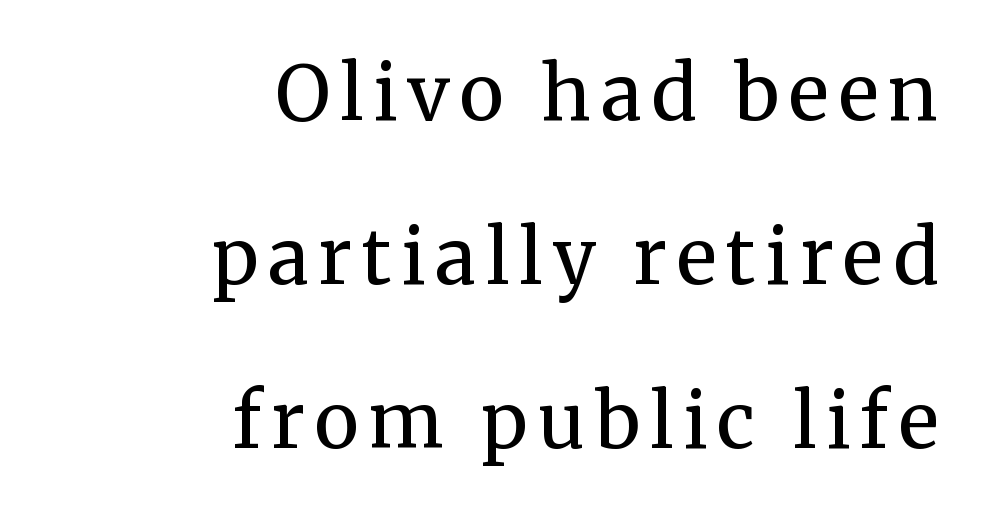
The image shows 76 px regular-weight serif type, upright; set right-aligned, loose line spacing (2.16x), not underlined; medium stroke contrast and a medium x-height.
